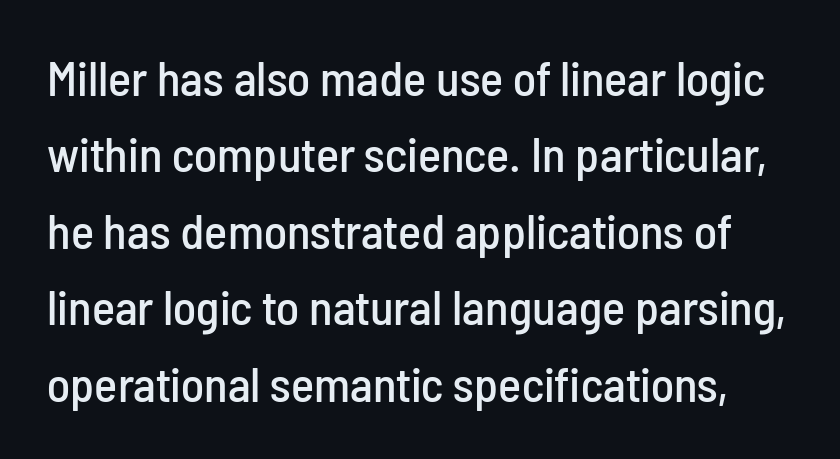
Style check: upright. Just letters on the line, the space beneath them empty. The horizontal fit of the characters is conventional and even. The block of text has a typical density, with ordinary space between rows.
